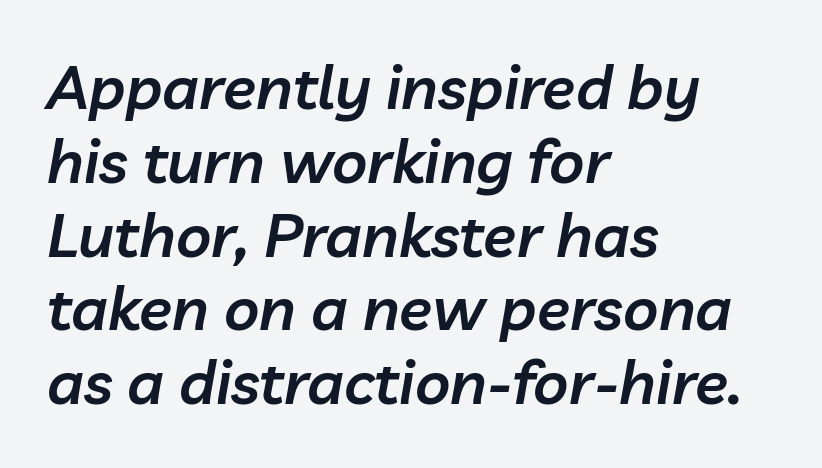
The image shows 61 px semibold type, italic (leaning right); set left-aligned, line spacing 1.21x, normal letter spacing, not underlined; low stroke contrast and a medium x-height.
